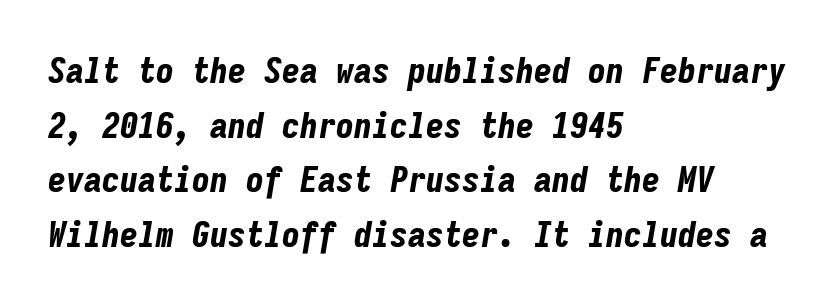
Q: Is the text bold? A: Yes.
Q: Is the text italic (slanted)? A: Yes, it leans right by about 9 degrees.
Q: Is the text underlined? A: No.
Q: How is the paragraph aligned? A: Left-aligned.
Q: Is the spacing between letters normal or unusually wide? A: Normal.
Q: Is the spacing between lines tight, normal or loose? A: Normal.
Q: Width (condensed, normal, or wide)? A: Condensed.
Q: Stroke contrast? A: Low.
Q: x-height? A: Medium.
Q: Monospaced? A: Yes.
